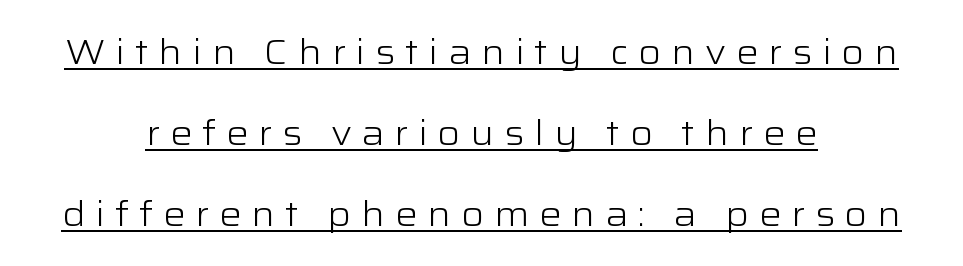
Does the type have serifs? No, each stem ends abruptly. Typeset on center — no edge is straight. In terms of posture, this sample is upright. A continuous stroke trails under the words, as in a hyperlink. How are the letters spaced? Widely, with obvious added tracking.
